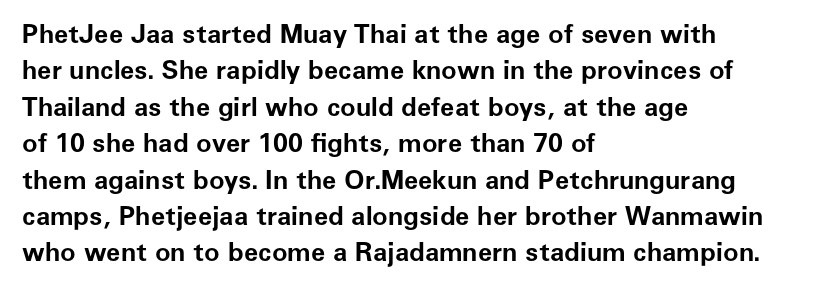
{"italic": "no", "bold": "yes", "underline": "no", "align": "left", "line_spacing": "normal", "line_spacing_ratio": 1.4, "letter_spacing": "normal", "letter_spacing_em": 0.0, "glyph_px": 26}
